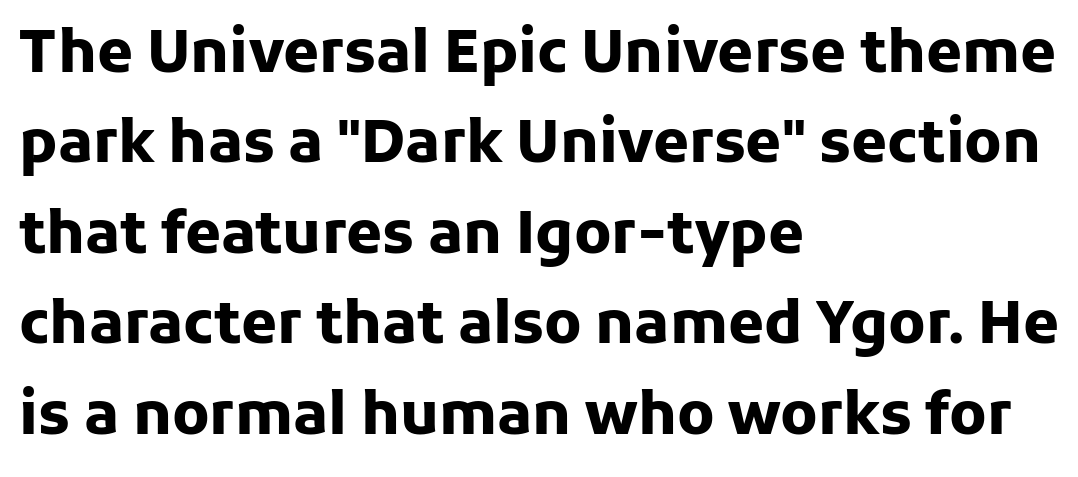
The image shows 58 px heavy sans-serif type, upright; set left-aligned, normal line spacing (1.56x), normal letter spacing, not underlined; low stroke contrast and a medium x-height.
